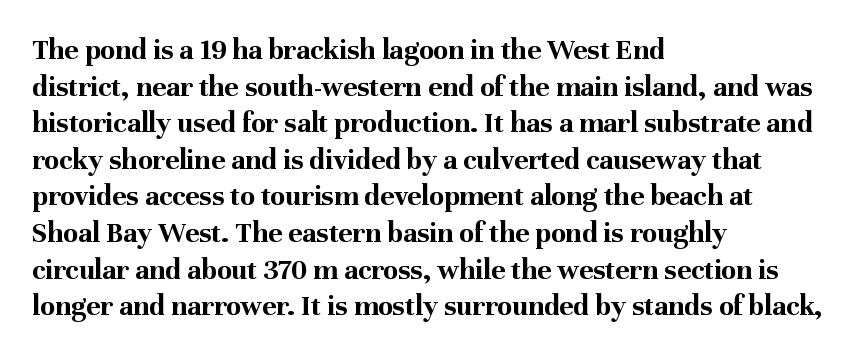
This is heavy type, rendered in bold. Spacing verdict: proportional, widths tailored to each character. This sample is left-justified, so line endings fall wherever the words run out. Here the glyphs are tracked normally, forming tight word shapes.
